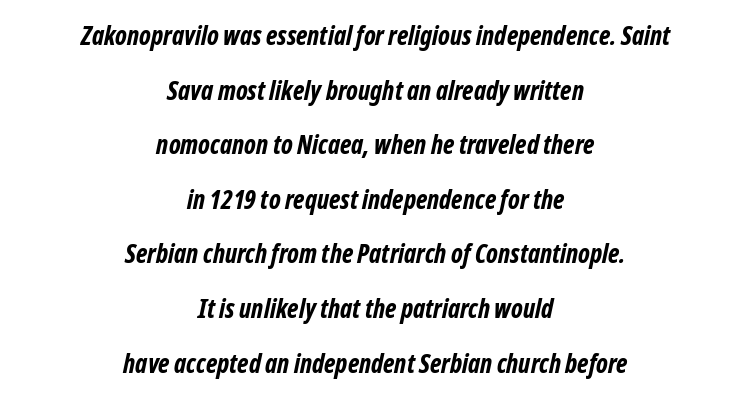
The image shows 26 px bold type; set centered, loose line spacing (2.1x), normal letter spacing, not underlined.
